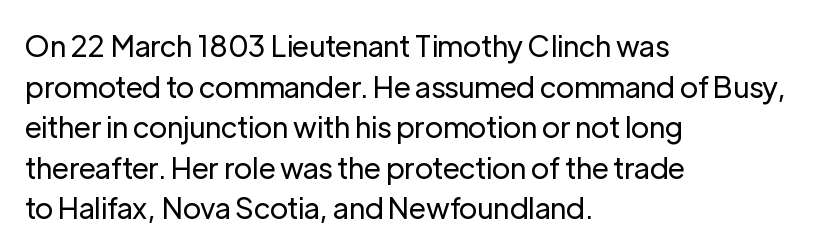
Q: Is the text bold? A: No.
Q: Is the text italic (slanted)? A: No, it is upright.
Q: Is the typeface a serif or a sans-serif typeface? A: Sans-serif.
Q: Is the text underlined? A: No.
Q: How is the paragraph aligned? A: Left-aligned.
Q: Is the spacing between letters normal or unusually wide? A: Normal.
Q: Is the spacing between lines tight, normal or loose? A: Normal.
Q: Width (condensed, normal, or wide)? A: Normal.
Q: Stroke contrast? A: Low.
Q: x-height? A: Medium.
Q: Monospaced? A: No.
